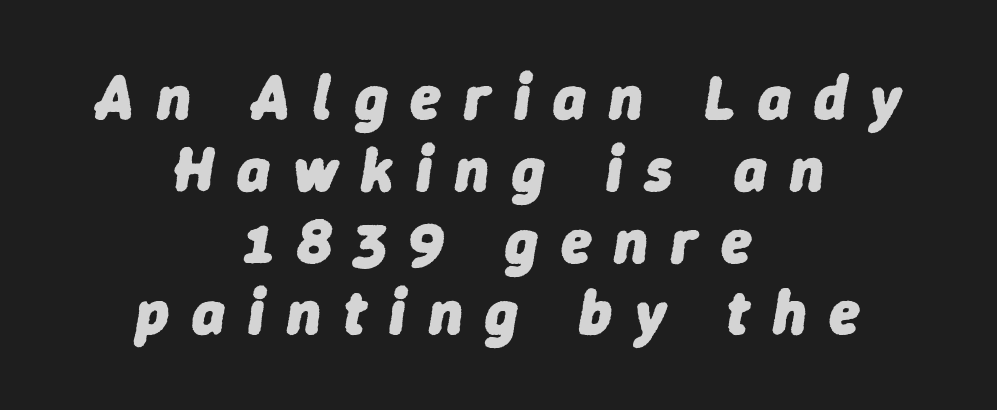
Q: Is the text bold? A: Yes.
Q: Is the text italic (slanted)? A: Yes, it leans right by about 9 degrees.
Q: Is the text underlined? A: No.
Q: How is the paragraph aligned? A: Centered.
Q: Is the spacing between letters normal or unusually wide? A: Unusually wide.
Q: Is the spacing between lines tight, normal or loose? A: Tight.
Q: Width (condensed, normal, or wide)? A: Normal.
Q: Stroke contrast? A: Low.
Q: x-height? A: Medium.
Q: Monospaced? A: No.
